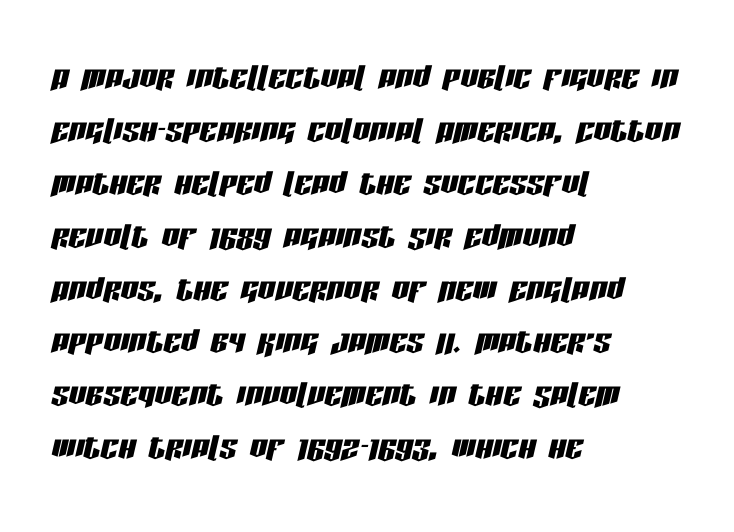
The image shows 43 px condensed type, italic (leaning right); set left-aligned, line spacing 1.23x, normal letter spacing, not underlined; low stroke contrast and a large x-height.
